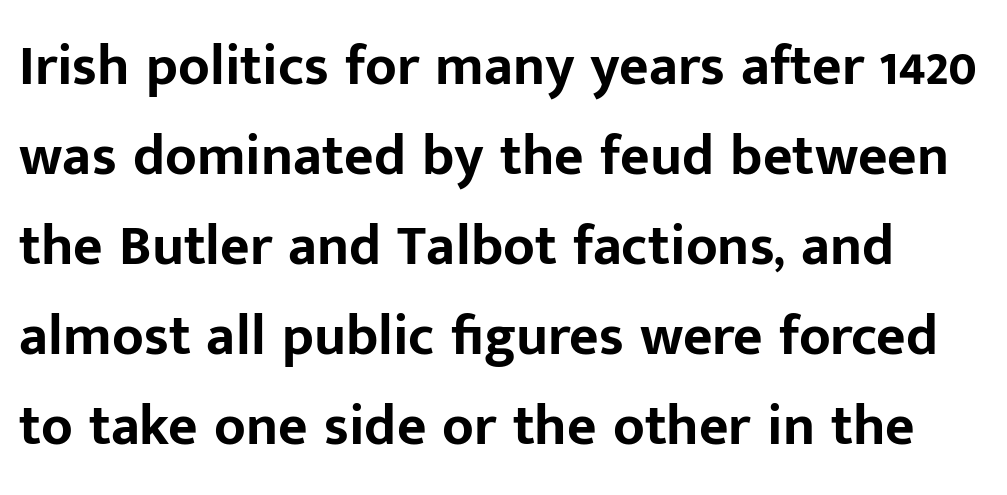
The image shows 57 px bold sans-serif type, upright; set normal line spacing (1.58x), normal letter spacing, not underlined; low stroke contrast and a medium x-height.
